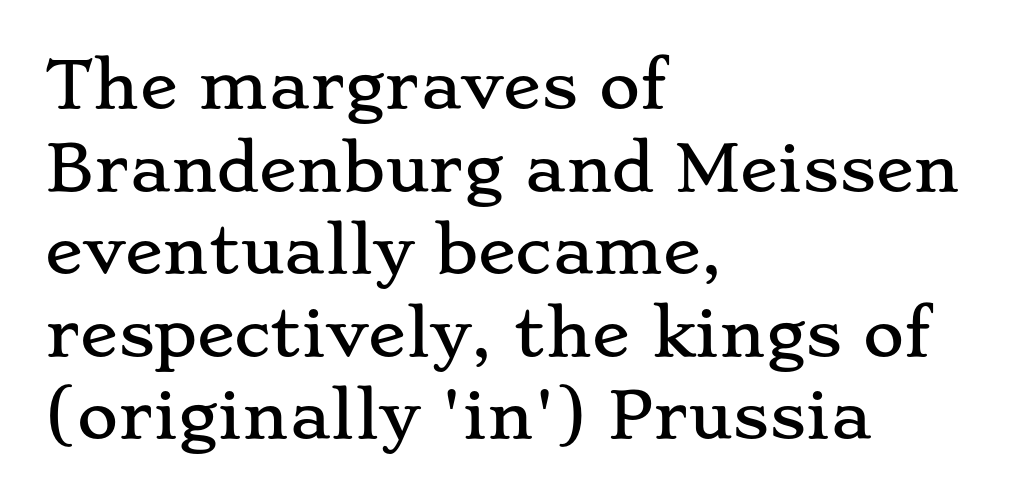
{"serif": "yes", "italic": "no", "width": "wide", "stroke_contrast": "low", "x_height": "small", "monospaced": "no", "underline": "no", "align": "left", "line_spacing": "normal", "line_spacing_ratio": 1.31, "letter_spacing": "normal", "letter_spacing_em": 0.0, "glyph_px": 63}
